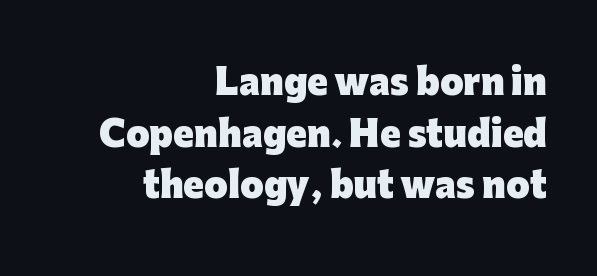
Q: Is the text bold? A: Yes.
Q: Is the text italic (slanted)? A: No, it is upright.
Q: Is the typeface a serif or a sans-serif typeface? A: Sans-serif.
Q: Is the text underlined? A: No.
Q: How is the paragraph aligned? A: Right-aligned.
Q: Is the spacing between letters normal or unusually wide? A: Normal.
Q: Is the spacing between lines tight, normal or loose? A: Normal.
Q: Width (condensed, normal, or wide)? A: Normal.
Q: Stroke contrast? A: Low.
Q: x-height? A: Medium.
Q: Monospaced? A: No.
